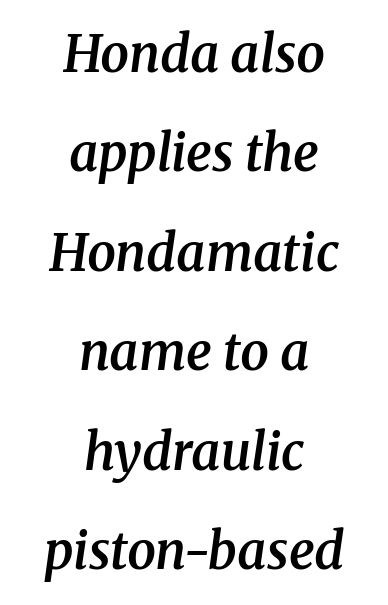
The sample has been set in demibold, a notch under bold. Leading is clearly above the norm, producing a sparse column. You can tell it's italic because the verticals aren't actually vertical. The paragraph shown floats in the horizontal middle.
